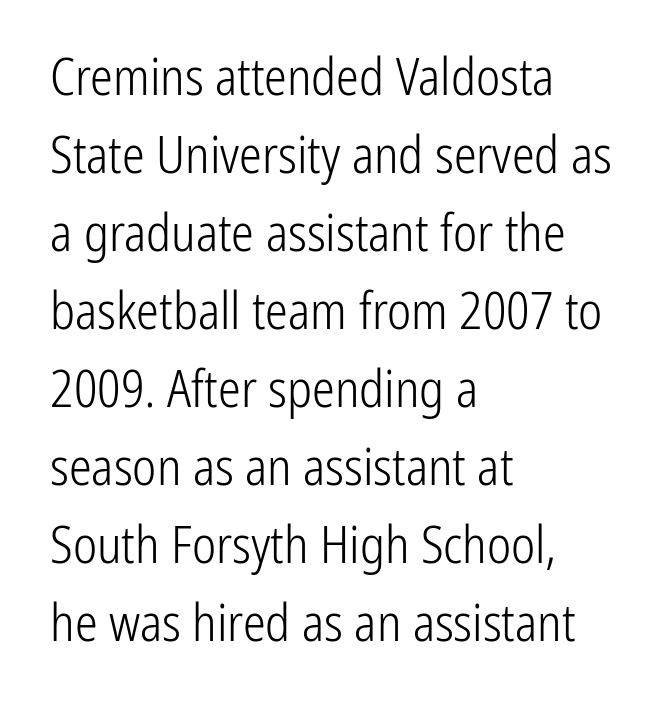
Q: Is the text bold? A: No.
Q: Is the text italic (slanted)? A: No, it is upright.
Q: Is the typeface a serif or a sans-serif typeface? A: Sans-serif.
Q: Is the text underlined? A: No.
Q: How is the paragraph aligned? A: Left-aligned.
Q: Is the spacing between letters normal or unusually wide? A: Normal.
Q: Is the spacing between lines tight, normal or loose? A: Normal.
Q: Width (condensed, normal, or wide)? A: Condensed.
Q: Stroke contrast? A: Low.
Q: x-height? A: Medium.
Q: Monospaced? A: No.
